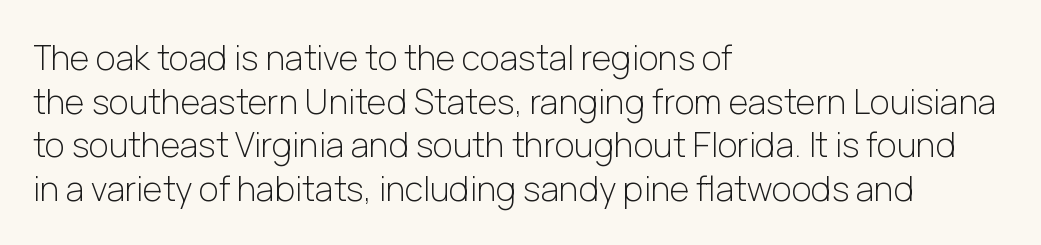
Q: Is the text bold? A: No.
Q: Is the text italic (slanted)? A: No, it is upright.
Q: Is the typeface a serif or a sans-serif typeface? A: Sans-serif.
Q: Is the text underlined? A: No.
Q: How is the paragraph aligned? A: Left-aligned.
Q: Is the spacing between letters normal or unusually wide? A: Normal.
Q: Is the spacing between lines tight, normal or loose? A: Normal.
Q: Width (condensed, normal, or wide)? A: Normal.
Q: Stroke contrast? A: Low.
Q: x-height? A: Medium.
Q: Monospaced? A: No.
